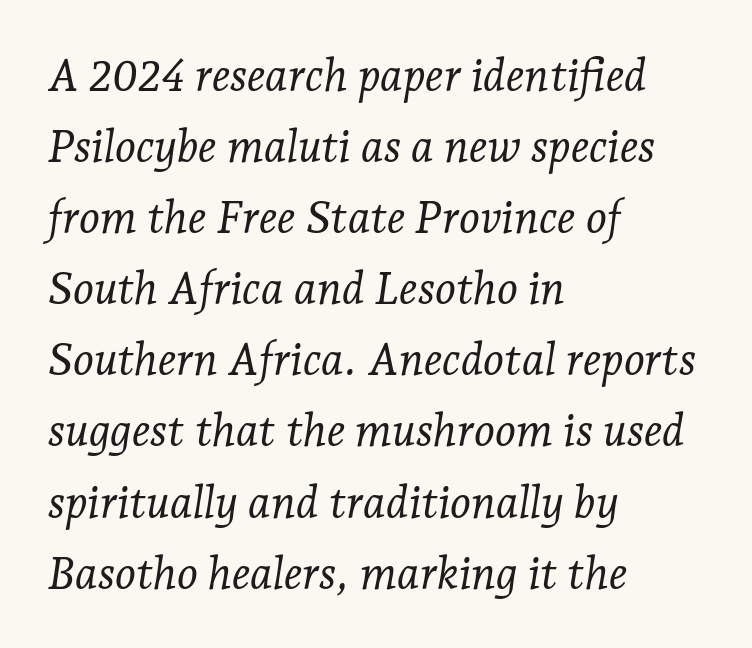
Standard letterfit; no display-style spreading of the glyphs. Stroke thickness stays within the range of a standard reading face or lighter. The block of text has a typical density, with ordinary space between rows. The rendering uses natural spacing where letterforms have individual widths. Just letters on the line, the space beneath them empty. These lines are set flush left with a ragged right edge.
